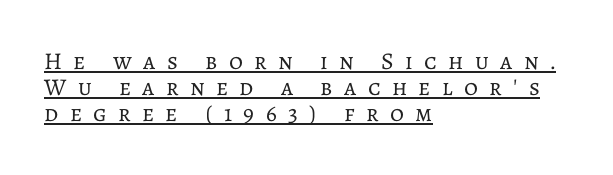
The image shows 24 px text type, upright; set left-aligned, tight line spacing (1.09x), unusually wide letter spacing (+0.47 em), underlined.
